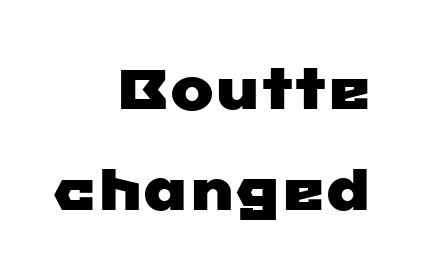
Tracking value appears to be zero — textbook default spacing. These lines are composed in type without serifs. Do the characters align in a grid? No, the font is proportional. The lines are quadded right. The foot of each line stays bare and open.
